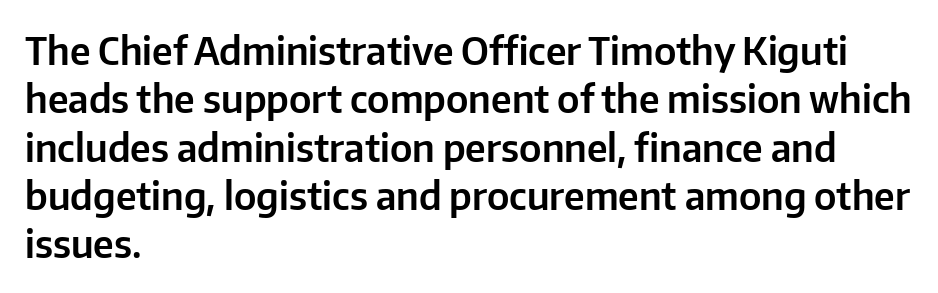
The image shows 38 px sans-serif type, upright; set left-aligned, normal line spacing (1.27x), normal letter spacing, not underlined; low stroke contrast and a medium x-height.
